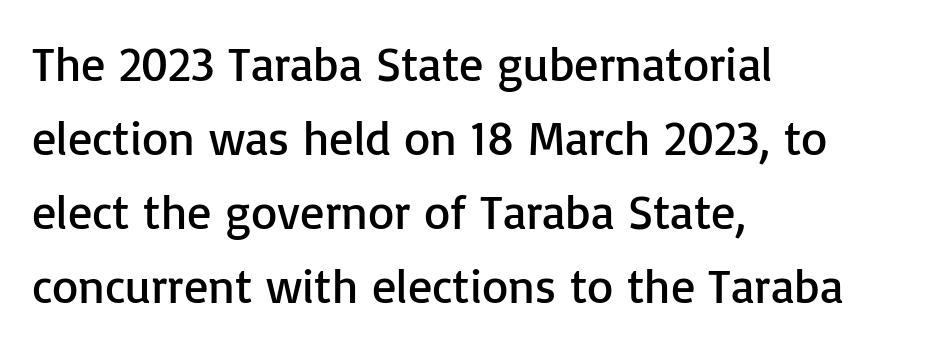
{"serif": "no", "italic": "no", "bold": "no", "weight": "regular", "width": "normal", "stroke_contrast": "low", "x_height": "medium", "monospaced": "no", "underline": "no", "align": "left", "line_spacing": "normal", "line_spacing_ratio": 1.54, "letter_spacing": "normal", "letter_spacing_em": 0.0, "glyph_px": 48}
